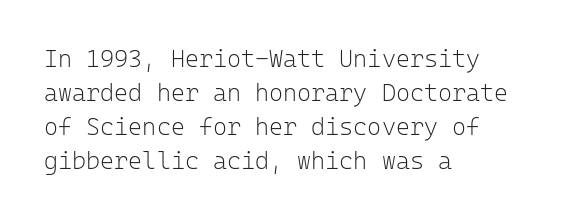
The image shows 24 px text type, upright; set left-aligned, normal line spacing (1.42x), normal letter spacing, not underlined.
